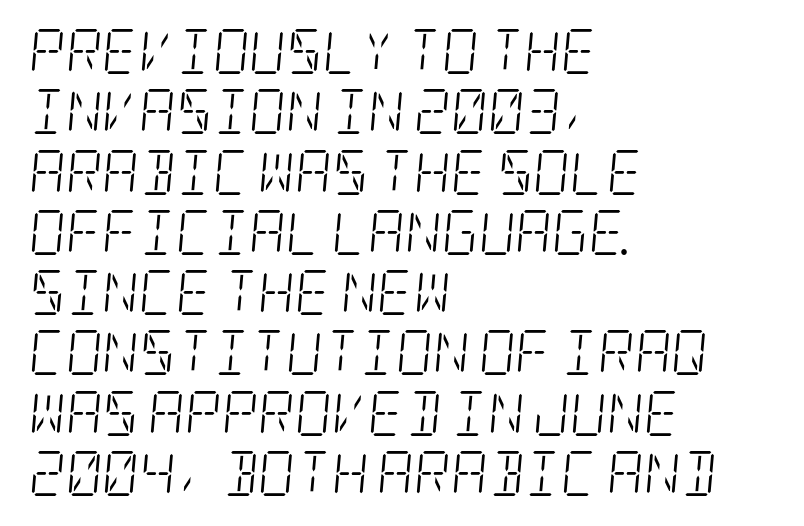
The passage is arranged the way most books set body copy — flush left. The area under the type is left untouched. Weight: regular or lighter. Does the type have serifs? Yes, each stem ends in a small foot. Characters are canted at an angle relative to the baseline's perpendicular. Honestly, the letter spacing is just normal — you wouldn't notice it.
